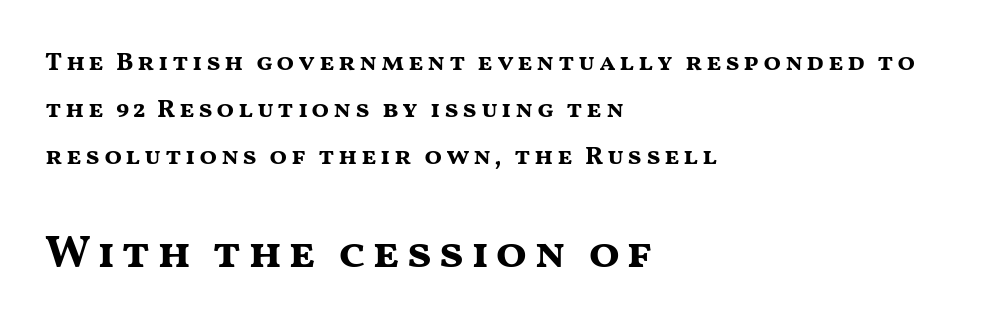
Q: Is the text bold? A: Yes.
Q: Is the text italic (slanted)? A: No, it is upright.
Q: Is the typeface a serif or a sans-serif typeface? A: Sans-serif.
Q: Is the text underlined? A: No.
Q: How is the paragraph aligned? A: Left-aligned.
Q: Which block of text is set in a larger size, the first (top) or the second (bottom)? A: The second (bottom) one.
Q: Width (condensed, normal, or wide)? A: Wide.
Q: Stroke contrast? A: Medium.
Q: x-height? A: Medium.
Q: Monospaced? A: No.
